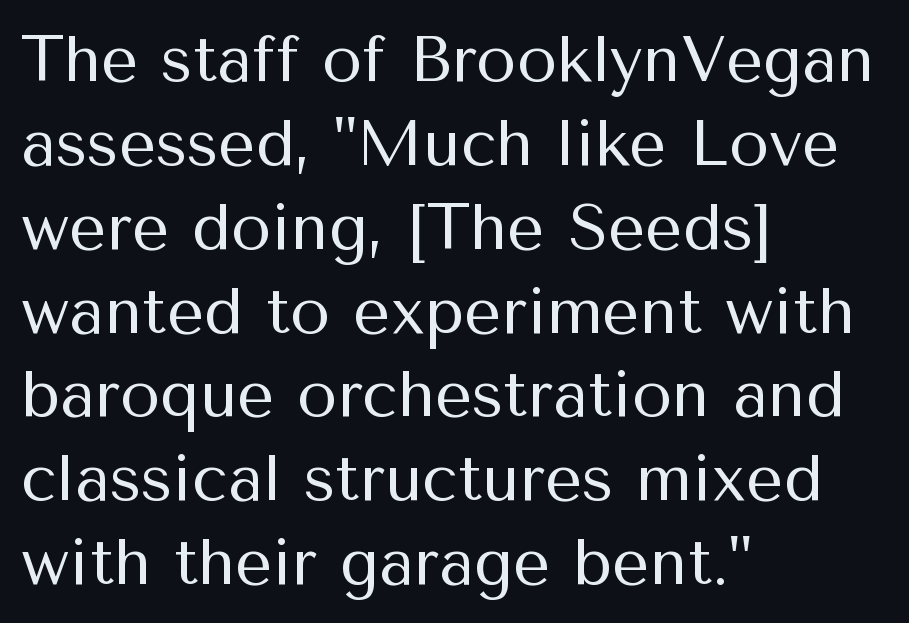
Q: Is the text bold? A: No.
Q: Is the text italic (slanted)? A: No, it is upright.
Q: Is the typeface a serif or a sans-serif typeface? A: Sans-serif.
Q: Is the text underlined? A: No.
Q: How is the paragraph aligned? A: Left-aligned.
Q: Is the spacing between letters normal or unusually wide? A: Normal.
Q: Is the spacing between lines tight, normal or loose? A: Normal.
Q: Width (condensed, normal, or wide)? A: Normal.
Q: Stroke contrast? A: Medium.
Q: x-height? A: Medium.
Q: Monospaced? A: No.
